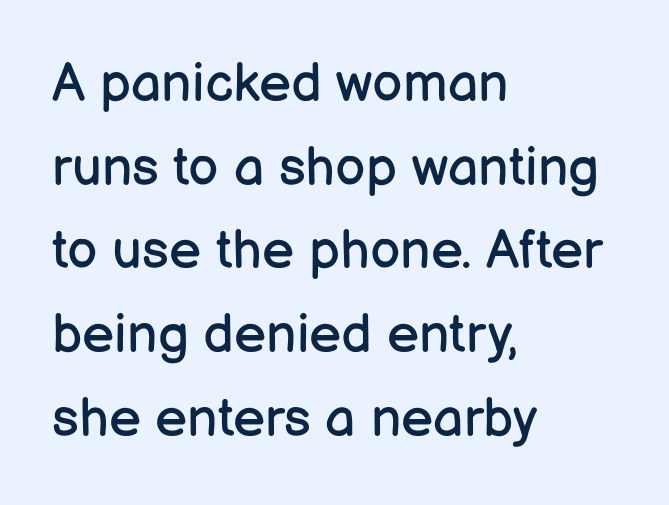
{"serif": "no", "italic": "no", "bold": "no", "weight": "regular", "width": "normal", "stroke_contrast": "low", "x_height": "medium", "monospaced": "no", "underline": "no", "align": "left", "line_spacing": "normal", "line_spacing_ratio": 1.55, "letter_spacing": "normal", "letter_spacing_em": 0.0, "glyph_px": 54}
